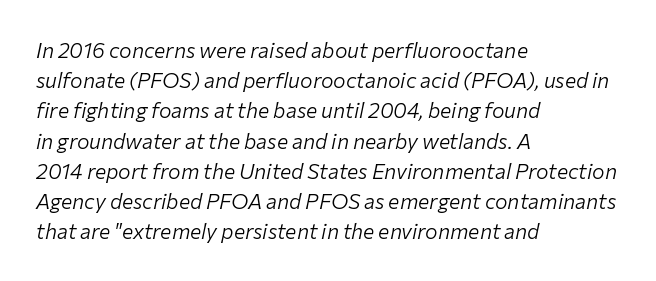
Q: Is the text bold? A: No.
Q: Is the text italic (slanted)? A: Yes, it leans right by about 12 degrees.
Q: Is the text underlined? A: No.
Q: How is the paragraph aligned? A: Left-aligned.
Q: Is the spacing between letters normal or unusually wide? A: Normal.
Q: Is the spacing between lines tight, normal or loose? A: Normal.
